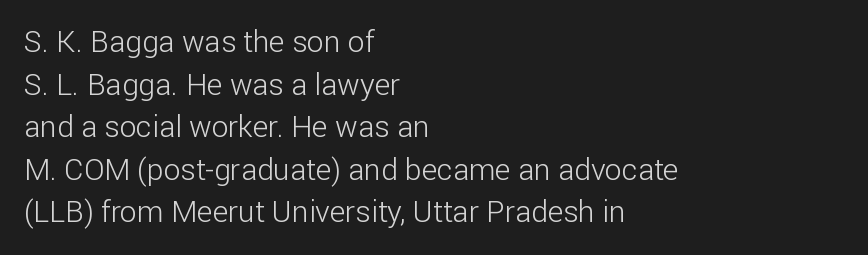
Unlike italic type, these characters show no tilt at all. Reading down the block, your eye returns to a fixed left position each line. The horizontal fit of the characters is conventional and even. Character widths vary here, with narrow letters taking less room than wide ones.
